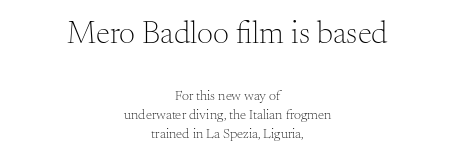
Q: Is the text bold? A: No.
Q: Is the text italic (slanted)? A: No, it is upright.
Q: Is the typeface a serif or a sans-serif typeface? A: Serif.
Q: Is the text underlined? A: No.
Q: How is the paragraph aligned? A: Centered.
Q: Is the spacing between letters normal or unusually wide? A: Normal.
Q: Is the spacing between lines tight, normal or loose? A: Normal.
Q: Which block of text is set in a larger size, the first (top) or the second (bottom)? A: The first (top) one.
Q: Width (condensed, normal, or wide)? A: Normal.
Q: Stroke contrast? A: Medium.
Q: x-height? A: Small.
Q: Monospaced? A: No.
